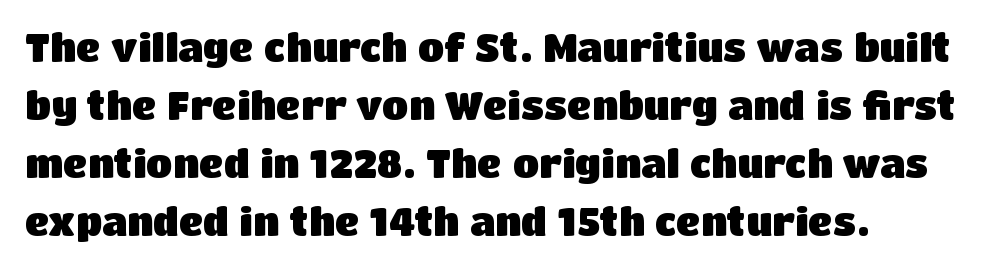
Character widths vary here, with narrow letters taking less room than wide ones. If you drew a ruler down the left edge, every line would touch it. The string is rendered with underlining switched off. Notice how descenders clear the ascenders below comfortably — that's standard leading.
